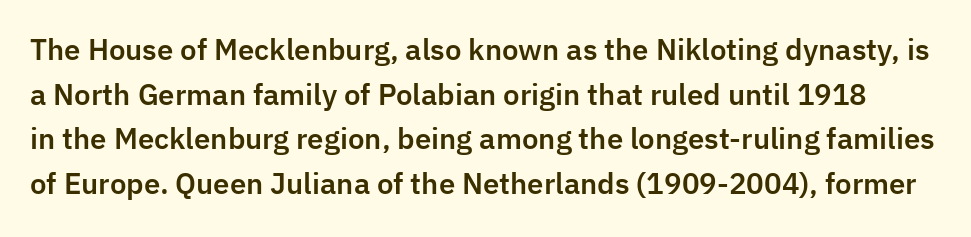
Q: Is the text italic (slanted)? A: No, it is upright.
Q: Is the typeface a serif or a sans-serif typeface? A: Sans-serif.
Q: Is the text underlined? A: No.
Q: Is the spacing between letters normal or unusually wide? A: Normal.
Q: Is the spacing between lines tight, normal or loose? A: Normal.
Q: Width (condensed, normal, or wide)? A: Normal.
Q: Stroke contrast? A: Low.
Q: x-height? A: Medium.
Q: Monospaced? A: No.
